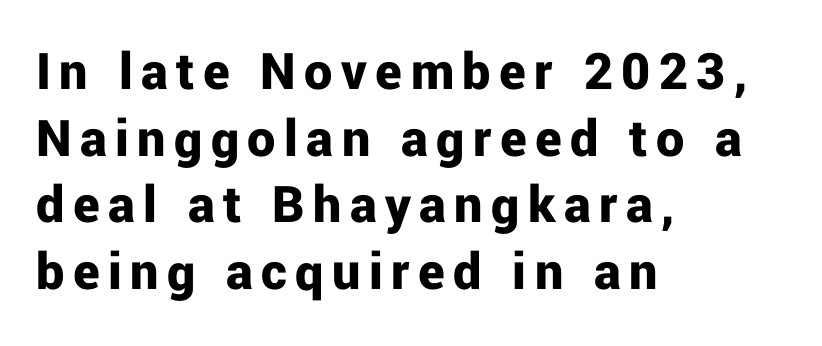
The image shows 56 px bold sans-serif type, upright; set left-aligned, line spacing 1.19x, not underlined; low stroke contrast and a medium x-height.
